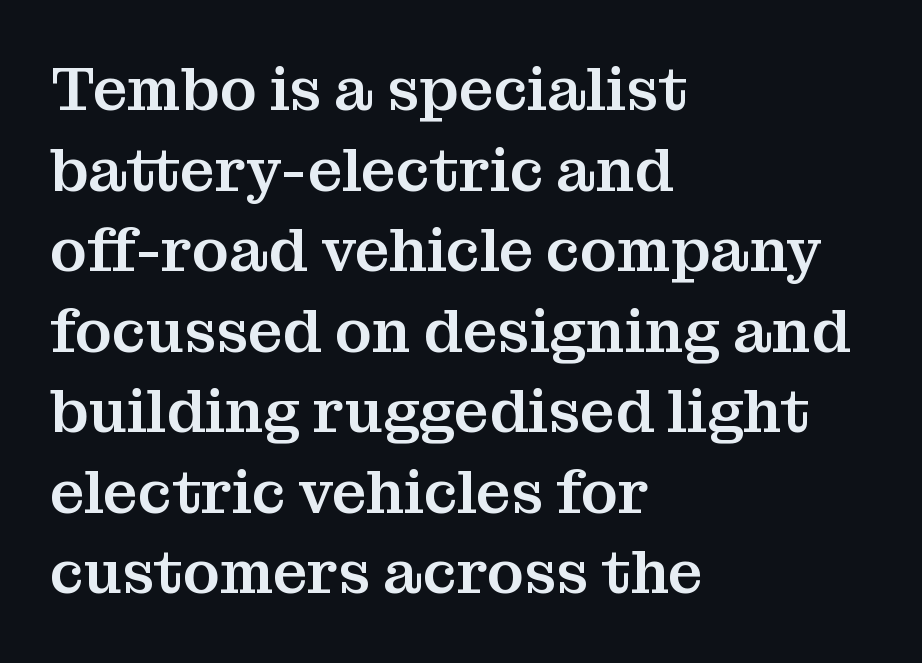
{"serif": "yes", "italic": "no", "width": "normal", "stroke_contrast": "medium", "x_height": "medium", "monospaced": "no", "underline": "no", "align": "left", "line_spacing": "normal", "line_spacing_ratio": 1.32, "letter_spacing": "normal", "letter_spacing_em": 0.0, "glyph_px": 61}
